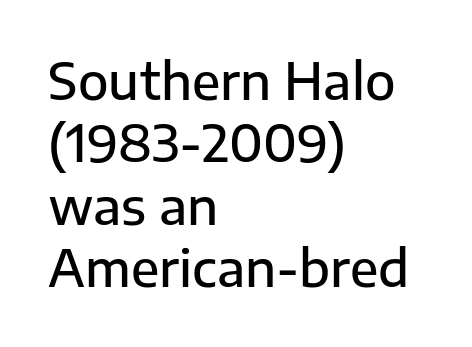
{"serif": "no", "italic": "no", "bold": "semi", "weight": "semibold", "width": "normal", "stroke_contrast": "low", "x_height": "medium", "monospaced": "no", "underline": "no", "align": "left", "line_spacing": "normal", "line_spacing_ratio": 1.25, "letter_spacing": "normal", "letter_spacing_em": 0.0, "glyph_px": 50}
